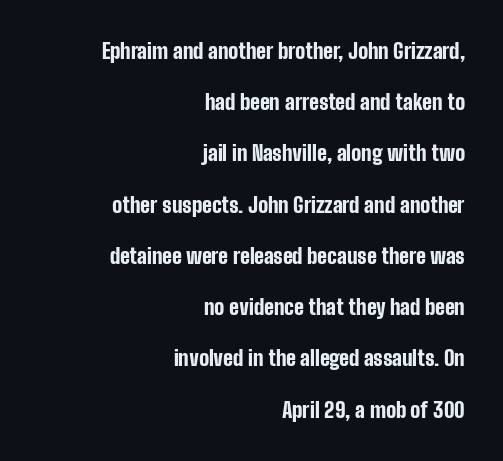
These lines stand farther apart than default settings would place them. Tracking here is standard; glyphs follow each other at the usual distance. Quick note: underline off. Leftover space on each line is placed entirely before the opening word. A roman cut, with each character standing at attention. The face used here has the dense, thick strokes of a bold.
